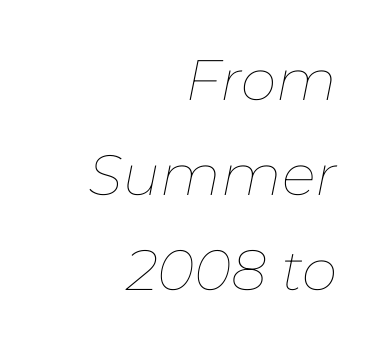
The image shows 57 px thin type, italic (leaning right); set right-aligned, normal line spacing (1.67x), normal letter spacing, not underlined; low stroke contrast and a medium x-height.
